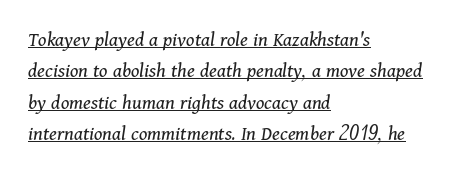
The words here are underlined. Alignment: flush left. Default kerning and tracking; the words read as compact shapes. The letters are slanted; this is an italic face. Stems and bowls with no extra thickness — not bold.
